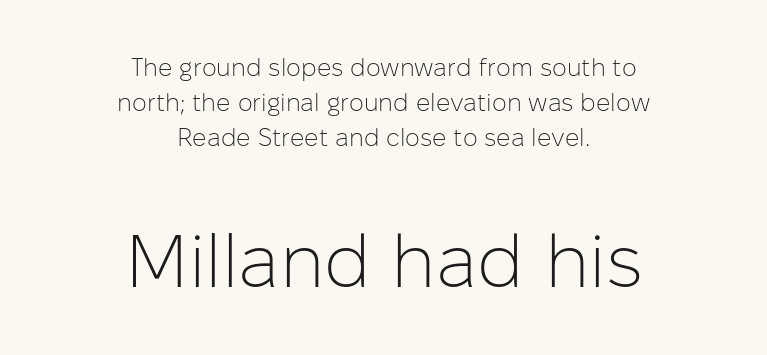
Q: Is the text bold? A: No.
Q: Is the text italic (slanted)? A: No, it is upright.
Q: Is the typeface a serif or a sans-serif typeface? A: Sans-serif.
Q: Is the text underlined? A: No.
Q: How is the paragraph aligned? A: Centered.
Q: Is the spacing between letters normal or unusually wide? A: Normal.
Q: Is the spacing between lines tight, normal or loose? A: Normal.
Q: Which block of text is set in a larger size, the first (top) or the second (bottom)? A: The second (bottom) one.
Q: Width (condensed, normal, or wide)? A: Normal.
Q: Stroke contrast? A: Low.
Q: x-height? A: Medium.
Q: Monospaced? A: No.
